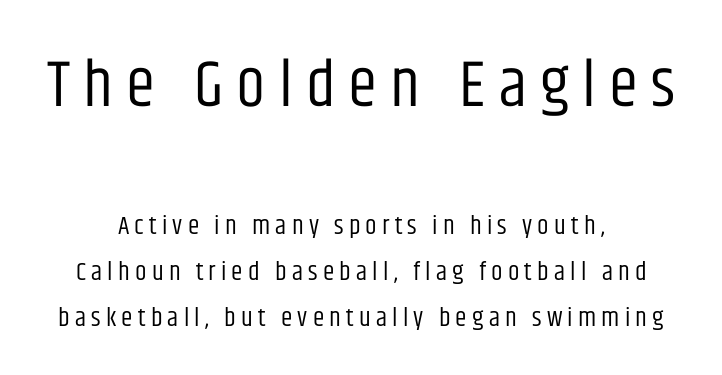
Q: Is the text bold? A: No.
Q: Is the text italic (slanted)? A: No, it is upright.
Q: Is the typeface a serif or a sans-serif typeface? A: Sans-serif.
Q: Is the text underlined? A: No.
Q: How is the paragraph aligned? A: Centered.
Q: Is the spacing between letters normal or unusually wide? A: Unusually wide.
Q: Which block of text is set in a larger size, the first (top) or the second (bottom)? A: The first (top) one.
Q: Width (condensed, normal, or wide)? A: Condensed.
Q: Stroke contrast? A: Low.
Q: x-height? A: Large.
Q: Monospaced? A: No.
